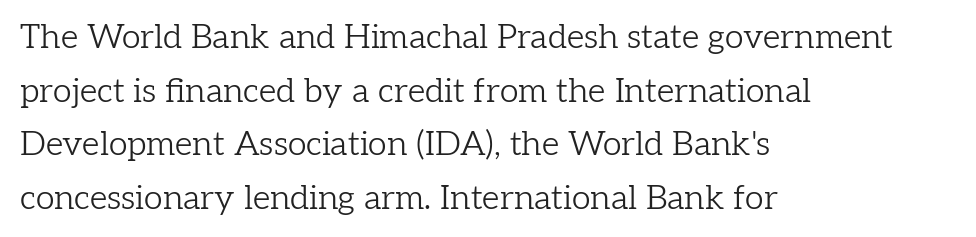
The image shows 34 px light serif type, upright; set left-aligned, normal line spacing (1.58x), normal letter spacing, not underlined; low stroke contrast and a medium x-height.
